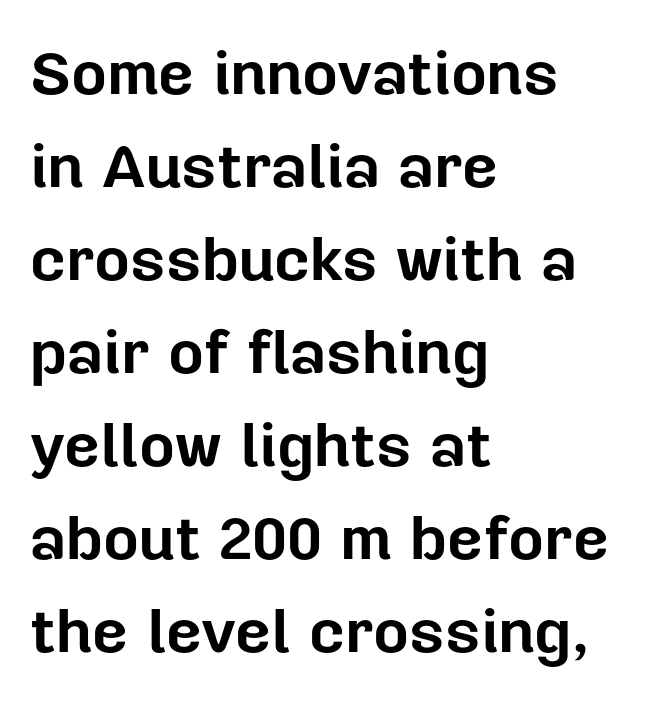
{"serif": "no", "italic": "no", "bold": "yes", "weight": "bold", "width": "normal", "stroke_contrast": "low", "x_height": "medium", "monospaced": "no", "underline": "no", "align": "left", "line_spacing": "normal", "line_spacing_ratio": 1.5, "letter_spacing": "normal", "letter_spacing_em": 0.0, "glyph_px": 62}
